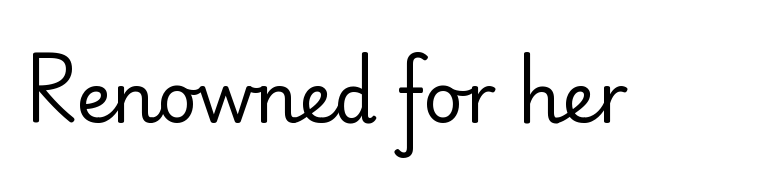
Q: Is the text bold? A: No.
Q: Is the text italic (slanted)? A: No, it is upright.
Q: Is the typeface a serif or a sans-serif typeface? A: Sans-serif.
Q: Is the text underlined? A: No.
Q: Is the spacing between letters normal or unusually wide? A: Normal.
Q: Width (condensed, normal, or wide)? A: Normal.
Q: Stroke contrast? A: Low.
Q: x-height? A: Small.
Q: Monospaced? A: No.
